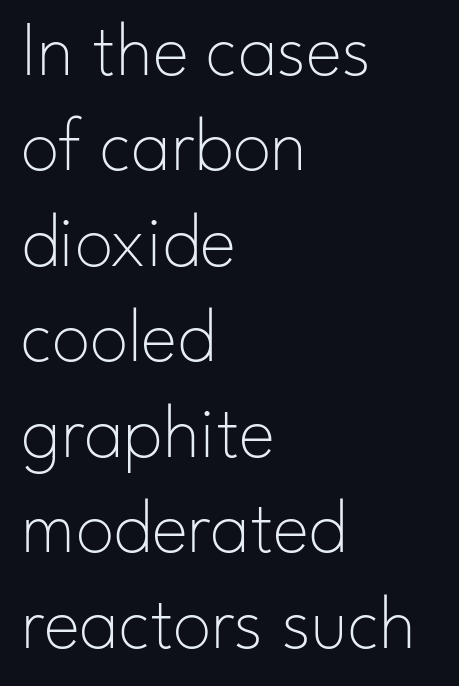
The cut favours lightness, reaching ordinary text weight at its darkest. Quick note: not italic, upright. Characters follow at the spacing the type designer built in. Type without underlining. Observe the absence of serifs on each vertical stroke in this sample.
